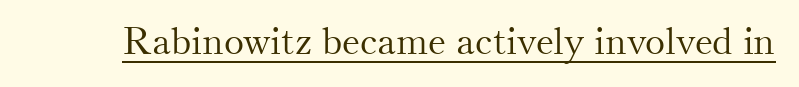
Q: Is the text bold? A: No.
Q: Is the text italic (slanted)? A: No, it is upright.
Q: Is the typeface a serif or a sans-serif typeface? A: Serif.
Q: Is the text underlined? A: Yes.
Q: Is the spacing between letters normal or unusually wide? A: Normal.
Q: Width (condensed, normal, or wide)? A: Normal.
Q: Stroke contrast? A: Medium.
Q: x-height? A: Small.
Q: Monospaced? A: No.
